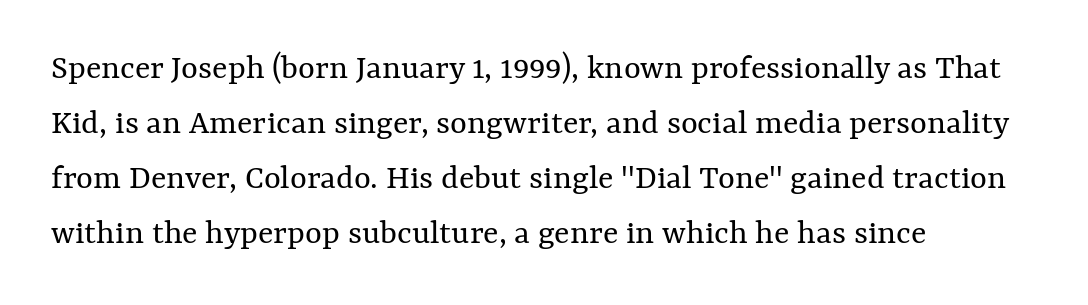
Q: Is the text bold? A: No.
Q: Is the text italic (slanted)? A: No, it is upright.
Q: Is the text underlined? A: No.
Q: How is the paragraph aligned? A: Left-aligned.
Q: Is the spacing between letters normal or unusually wide? A: Normal.
Q: Is the spacing between lines tight, normal or loose? A: Normal.
Q: Width (condensed, normal, or wide)? A: Normal.
Q: Stroke contrast? A: Medium.
Q: x-height? A: Medium.
Q: Monospaced? A: No.
